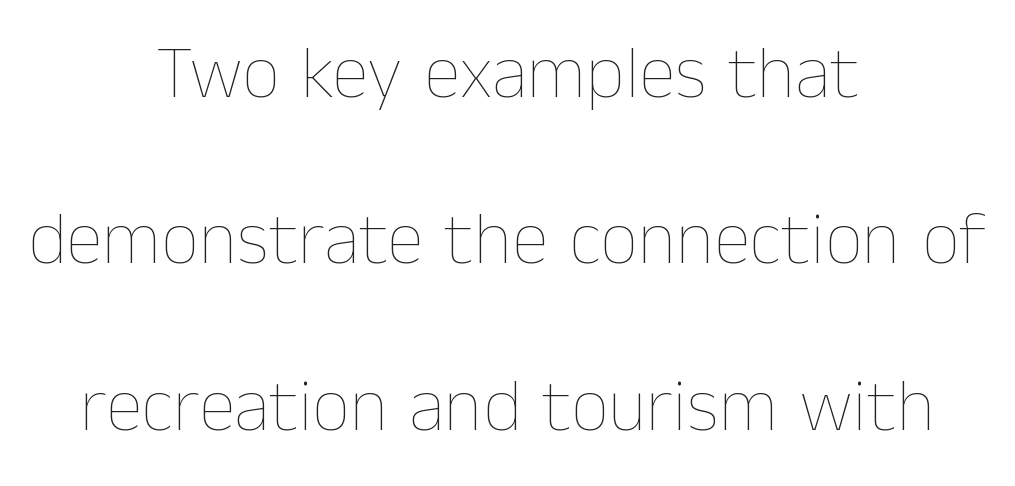
The image shows 75 px thin type, upright; set centered, loose line spacing (2.22x), normal letter spacing, not underlined; low stroke contrast and a medium x-height.
